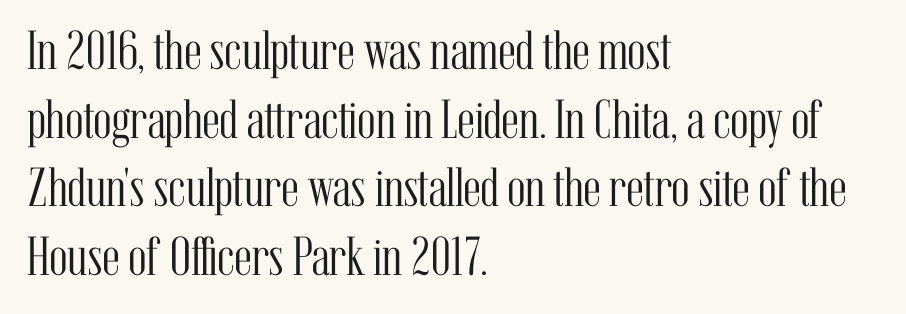
The letters advance in unequal steps, a hallmark of proportional type. Yep, those are serifs on the letters. The letters stand straight up with perfectly vertical stems. No letter is thick-stroked: the sample isn't bold.
